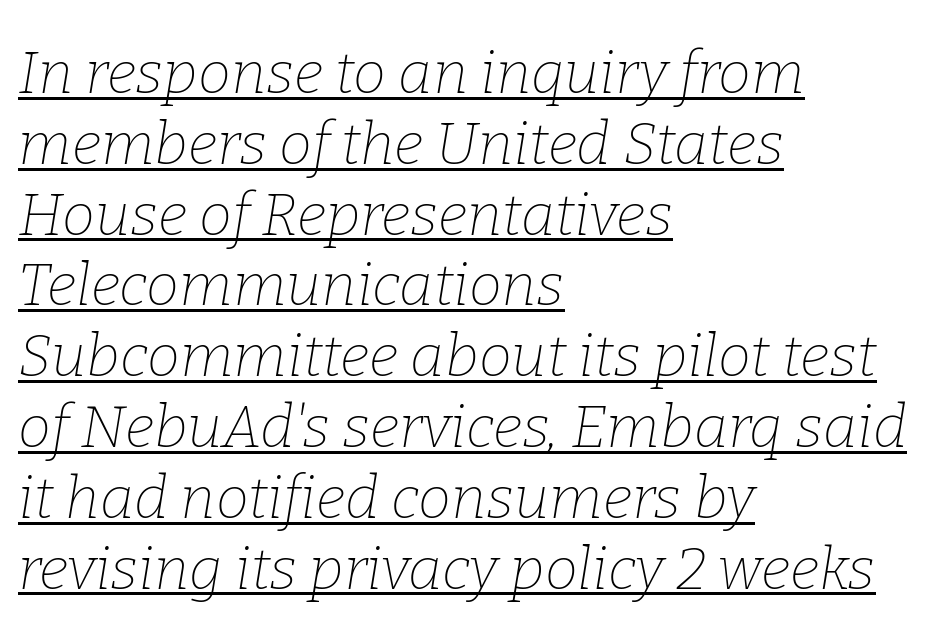
The image shows 59 px thin serif type, italic (leaning right); set left-aligned, line spacing 1.2x, normal letter spacing, underlined; low stroke contrast and a medium x-height.
